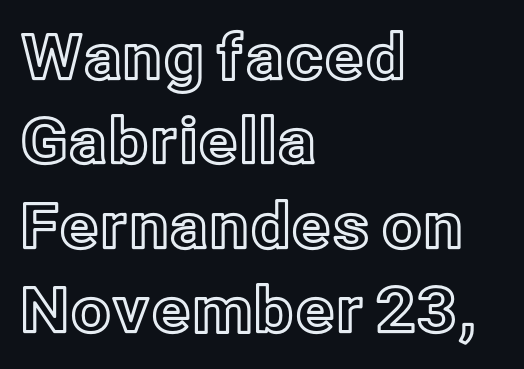
{"italic": "no", "width": "normal", "x_height": "medium", "monospaced": "no", "underline": "no", "align": "left", "line_spacing": "normal", "line_spacing_ratio": 1.34, "letter_spacing": "normal", "letter_spacing_em": 0.0, "glyph_px": 63}
